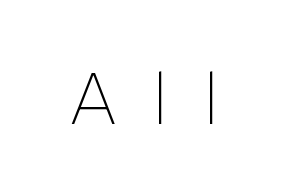
Q: Is the text bold? A: No.
Q: Is the text italic (slanted)? A: No, it is upright.
Q: Is the typeface a serif or a sans-serif typeface? A: Sans-serif.
Q: Is the text underlined? A: No.
Q: Is the spacing between letters normal or unusually wide? A: Unusually wide.
Q: Width (condensed, normal, or wide)? A: Normal.
Q: Stroke contrast? A: Low.
Q: x-height? A: Medium.
Q: Monospaced? A: No.
